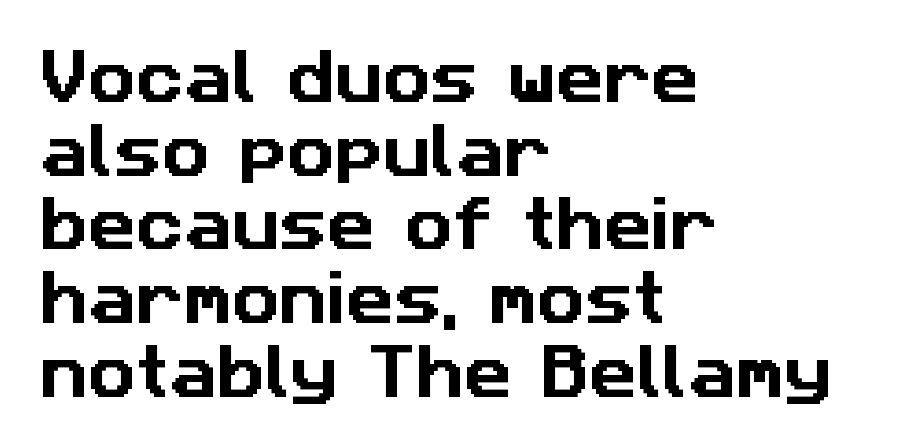
Q: Is the typeface a serif or a sans-serif typeface? A: Sans-serif.
Q: Is the text underlined? A: No.
Q: How is the paragraph aligned? A: Left-aligned.
Q: Is the spacing between letters normal or unusually wide? A: Normal.
Q: Is the spacing between lines tight, normal or loose? A: Normal.
Q: Width (condensed, normal, or wide)? A: Normal.
Q: Stroke contrast? A: Low.
Q: x-height? A: Medium.
Q: Monospaced? A: No.
